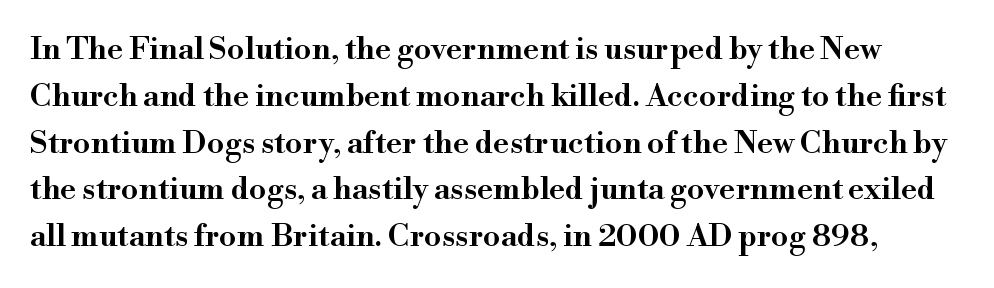
The image shows 31 px semibold serif type, upright; set normal line spacing (1.51x), normal letter spacing, not underlined; high stroke contrast and a small x-height.
